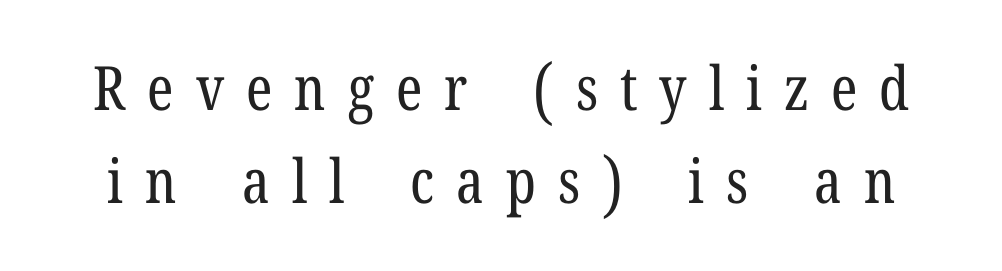
{"serif": "yes", "italic": "no", "bold": "no", "weight": "regular", "width": "condensed", "stroke_contrast": "low", "x_height": "medium", "monospaced": "no", "underline": "no", "line_spacing": "normal", "line_spacing_ratio": 1.52, "letter_spacing": "wide", "letter_spacing_em": 0.36, "glyph_px": 61}
